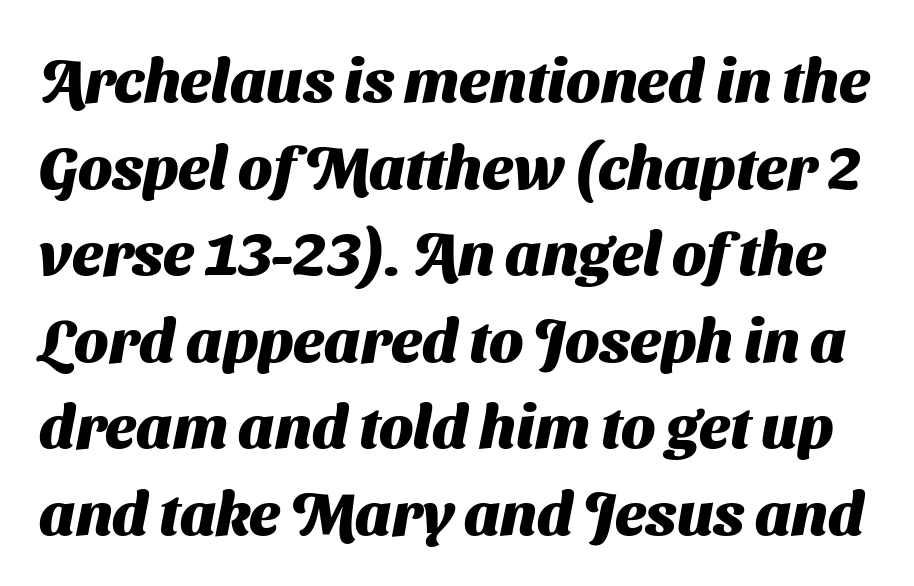
{"serif": "no", "bold": "yes", "weight": "heavy", "width": "normal", "stroke_contrast": "medium", "x_height": "medium", "monospaced": "no", "underline": "no", "line_spacing": "normal", "line_spacing_ratio": 1.42, "letter_spacing": "normal", "letter_spacing_em": 0.0, "glyph_px": 61}
